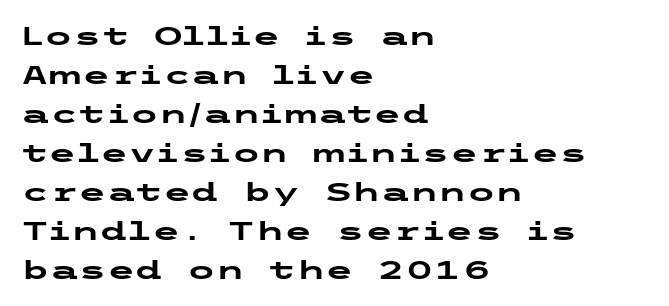
The image shows 26 px bold type, upright; set left-aligned, normal line spacing (1.5x), normal letter spacing, not underlined.
